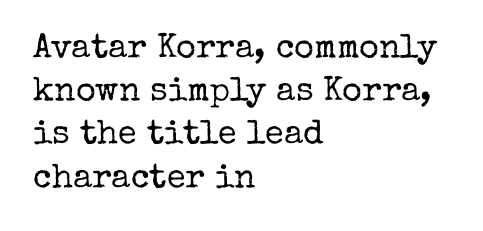
Q: Is the text bold? A: No.
Q: Is the text italic (slanted)? A: No, it is upright.
Q: Is the typeface a serif or a sans-serif typeface? A: Serif.
Q: Is the text underlined? A: No.
Q: How is the paragraph aligned? A: Left-aligned.
Q: Is the spacing between letters normal or unusually wide? A: Normal.
Q: Is the spacing between lines tight, normal or loose? A: Normal.
Q: Width (condensed, normal, or wide)? A: Normal.
Q: Stroke contrast? A: Low.
Q: x-height? A: Medium.
Q: Monospaced? A: No.
